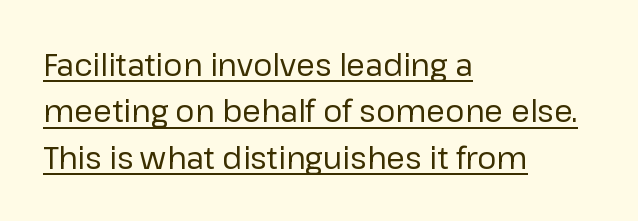
Q: Is the text bold? A: No.
Q: Is the text italic (slanted)? A: No, it is upright.
Q: Is the typeface a serif or a sans-serif typeface? A: Sans-serif.
Q: Is the text underlined? A: Yes.
Q: How is the paragraph aligned? A: Left-aligned.
Q: Is the spacing between letters normal or unusually wide? A: Normal.
Q: Is the spacing between lines tight, normal or loose? A: Normal.
Q: Width (condensed, normal, or wide)? A: Normal.
Q: Stroke contrast? A: Low.
Q: x-height? A: Medium.
Q: Monospaced? A: No.
